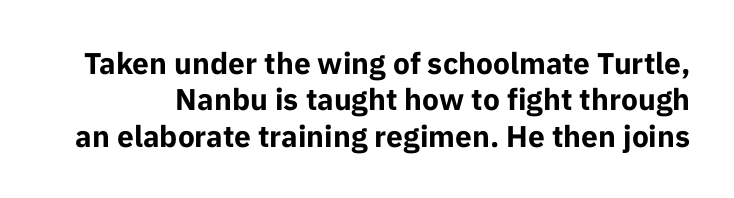
Q: Is the text bold? A: Yes.
Q: Is the text italic (slanted)? A: No, it is upright.
Q: Is the typeface a serif or a sans-serif typeface? A: Sans-serif.
Q: Is the text underlined? A: No.
Q: Is the spacing between letters normal or unusually wide? A: Normal.
Q: Width (condensed, normal, or wide)? A: Normal.
Q: Stroke contrast? A: Low.
Q: x-height? A: Medium.
Q: Monospaced? A: No.
